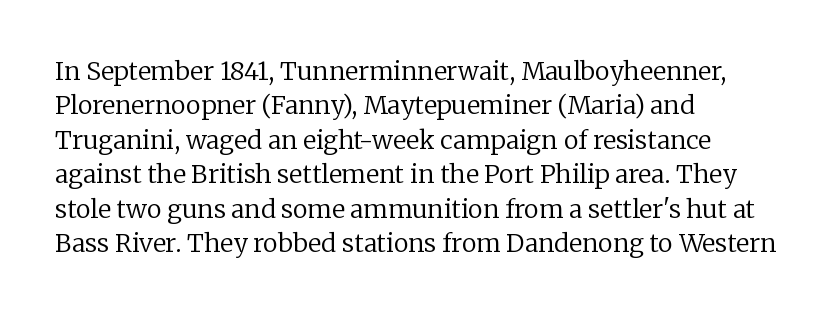
Q: Is the text bold? A: No.
Q: Is the text italic (slanted)? A: No, it is upright.
Q: Is the text underlined? A: No.
Q: How is the paragraph aligned? A: Left-aligned.
Q: Is the spacing between letters normal or unusually wide? A: Normal.
Q: Is the spacing between lines tight, normal or loose? A: Normal.
